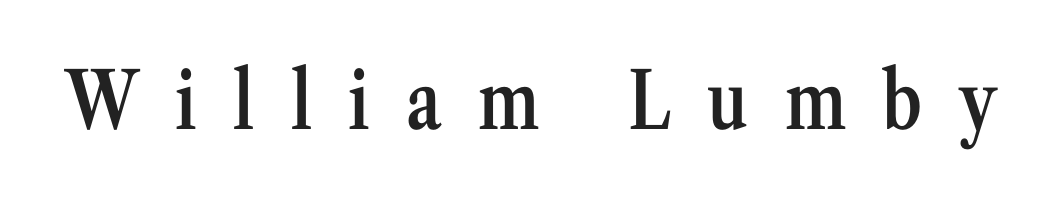
The image shows 79 px semibold, condensed serif type, upright; set unusually wide letter spacing (+0.46 em), not underlined; medium stroke contrast and a medium x-height.
